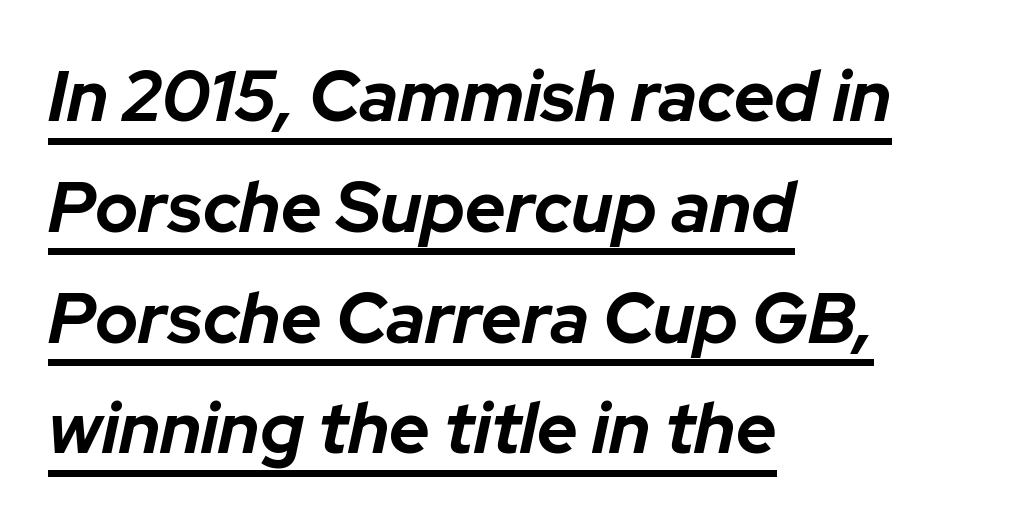
The passage shown is typed in a proportional face where columns would drift. These lines carry a lot of weight — the face is fully bold. The gaps between neighbouring characters are ordinary and unremarkable. A student would call this left alignment; a typographer would say flush left, rag right.
